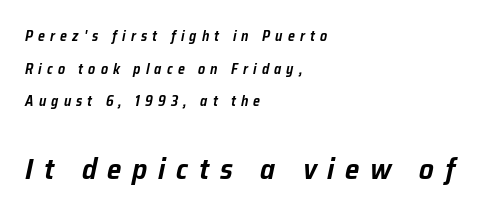
Q: Is the text italic (slanted)? A: Yes, it leans right by about 12 degrees.
Q: Is the text underlined? A: No.
Q: How is the paragraph aligned? A: Left-aligned.
Q: Is the spacing between letters normal or unusually wide? A: Unusually wide.
Q: Is the spacing between lines tight, normal or loose? A: Loose.
Q: Which block of text is set in a larger size, the first (top) or the second (bottom)? A: The second (bottom) one.
Q: Width (condensed, normal, or wide)? A: Normal.
Q: Stroke contrast? A: Low.
Q: x-height? A: Medium.
Q: Monospaced? A: No.
